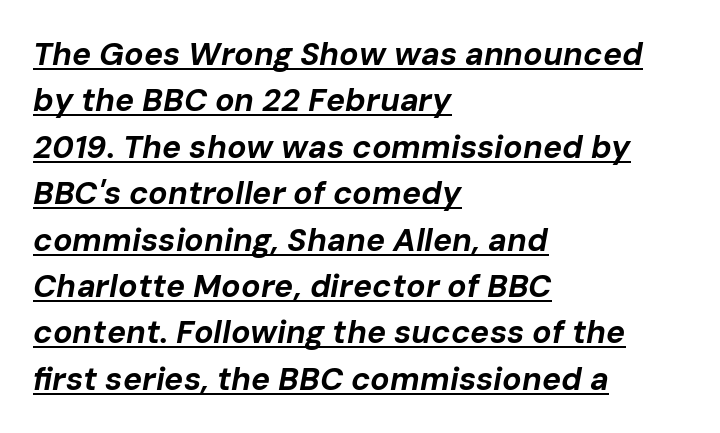
Q: Is the text bold? A: Yes.
Q: Is the text italic (slanted)? A: Yes, it leans right by about 10 degrees.
Q: Is the text underlined? A: Yes.
Q: How is the paragraph aligned? A: Left-aligned.
Q: Is the spacing between letters normal or unusually wide? A: Normal.
Q: Is the spacing between lines tight, normal or loose? A: Normal.
Q: Width (condensed, normal, or wide)? A: Normal.
Q: Stroke contrast? A: Low.
Q: x-height? A: Medium.
Q: Monospaced? A: No.
